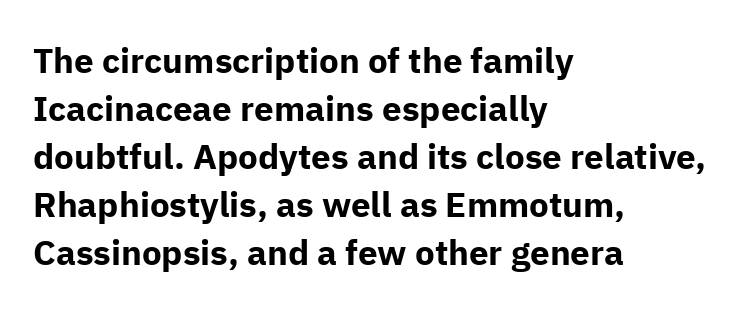
Is the block centered? No — it sits flush against the left margin. Is the type bold? Yes — the strokes are clearly thick and heavy. You can tell from the bare stems that sans-serif type was used. This sample has the flowing, uneven cadence of proportional lettering. The designer left line spacing at the default. Descenders hang freely into open space.
